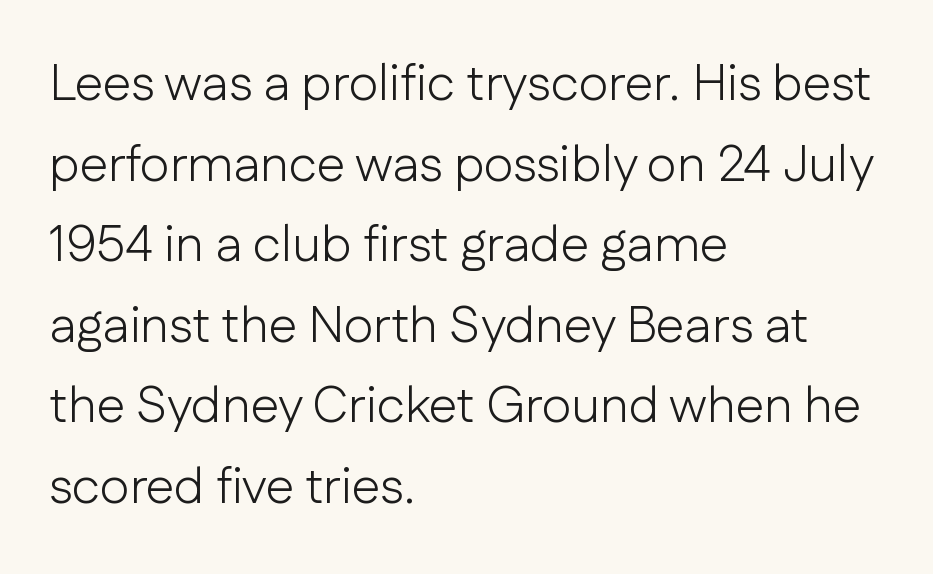
The image shows 51 px light sans-serif type, upright; set left-aligned, normal line spacing (1.58x), normal letter spacing, not underlined; low stroke contrast and a medium x-height.
